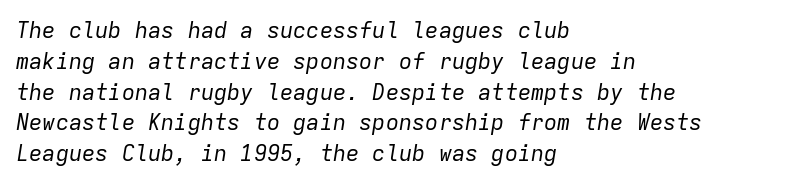
{"italic": "yes", "lean": "right", "slant_degrees": 9, "bold": "no", "underline": "no", "align": "left", "line_spacing": "normal", "line_spacing_ratio": 1.4, "letter_spacing": "normal", "letter_spacing_em": 0.0, "glyph_px": 22}
